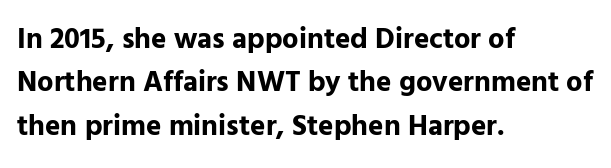
Q: Is the text bold? A: Yes.
Q: Is the text italic (slanted)? A: No, it is upright.
Q: Is the typeface a serif or a sans-serif typeface? A: Sans-serif.
Q: Is the text underlined? A: No.
Q: How is the paragraph aligned? A: Left-aligned.
Q: Is the spacing between letters normal or unusually wide? A: Normal.
Q: Is the spacing between lines tight, normal or loose? A: Normal.
Q: Width (condensed, normal, or wide)? A: Normal.
Q: Stroke contrast? A: Low.
Q: x-height? A: Medium.
Q: Monospaced? A: No.
